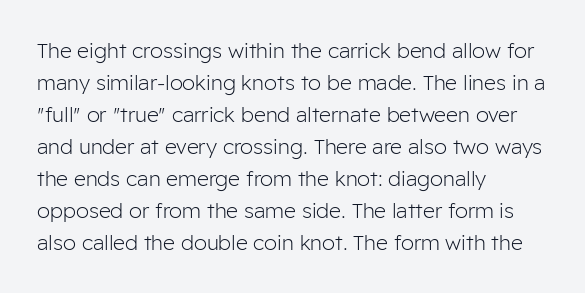
Q: Is the text bold? A: No.
Q: Is the text italic (slanted)? A: No, it is upright.
Q: Is the text underlined? A: No.
Q: How is the paragraph aligned? A: Left-aligned.
Q: Is the spacing between letters normal or unusually wide? A: Normal.
Q: Is the spacing between lines tight, normal or loose? A: Normal.
